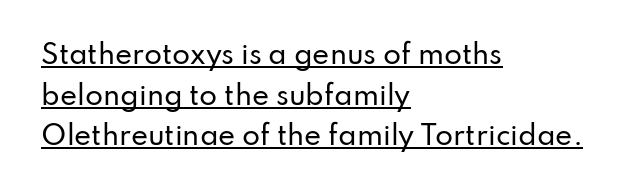
Q: Is the text italic (slanted)? A: No, it is upright.
Q: Is the text underlined? A: Yes.
Q: How is the paragraph aligned? A: Left-aligned.
Q: Is the spacing between letters normal or unusually wide? A: Normal.
Q: Is the spacing between lines tight, normal or loose? A: Normal.
